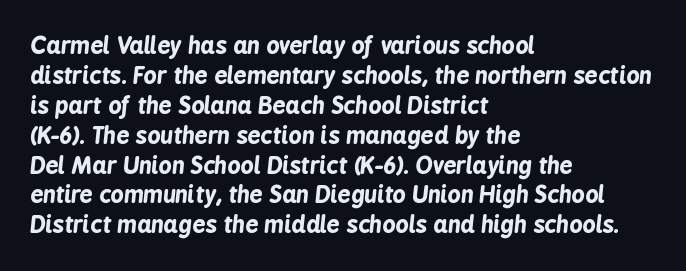
Caption: multi-line text, flush left, ragged right. There is no visible air inserted between adjacent glyphs. The strip under each line holds only bare page. One glance says typical: line gaps are just what's usual. Emphasis-style slanted type is in use. The glyphs have the mass of a bold cut.
